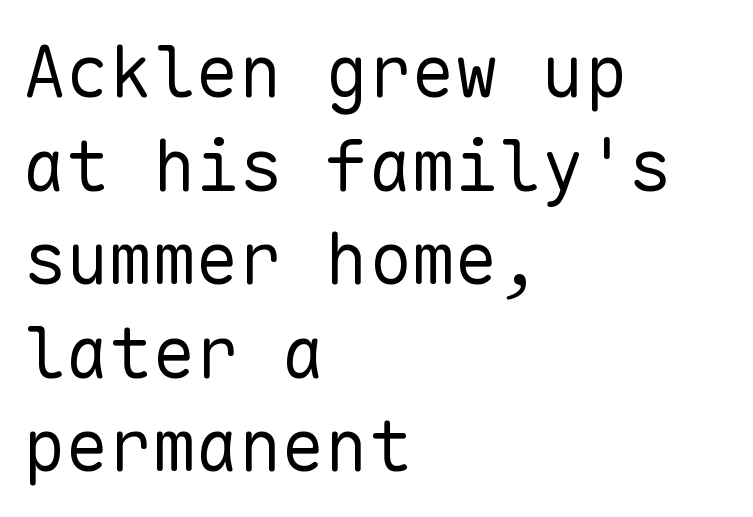
The image shows 72 px regular-weight sans-serif type, upright, monospaced; set left-aligned, normal line spacing (1.3x), normal letter spacing, not underlined; low stroke contrast and a medium x-height.
